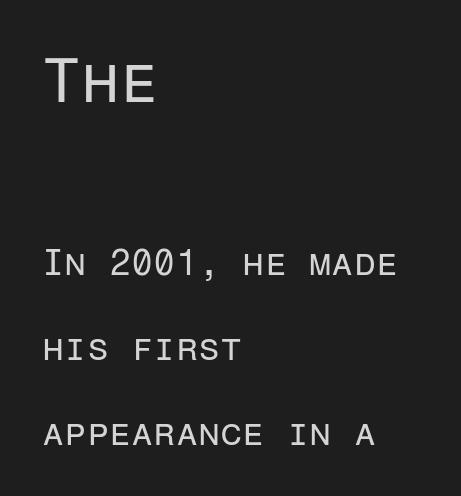
Words appear dense and cohesive because spacing is normal. You could count columns in this text — the font is strictly monospaced. This is sans-serif lettering, the kind often seen on screens and signage. The strokes are not fattened; the text isn't bold. Of the two passages, the one on top uses the larger point size. The typesetter chose a ragged-right arrangement here.
